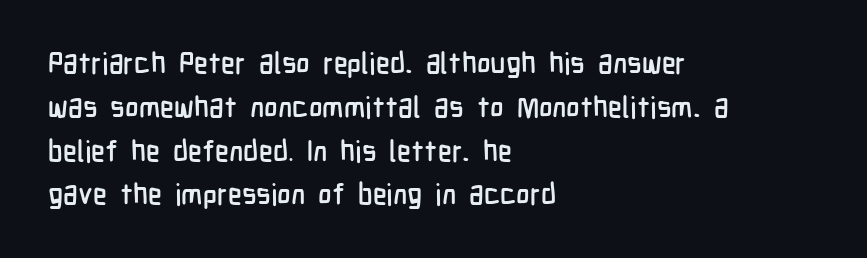
{"serif": "no", "italic": "no", "width": "condensed", "stroke_contrast": "low", "x_height": "medium", "monospaced": "no", "underline": "no", "align": "left", "line_spacing": "normal", "line_spacing_ratio": 1.51, "letter_spacing": "normal", "letter_spacing_em": 0.0, "glyph_px": 29}
